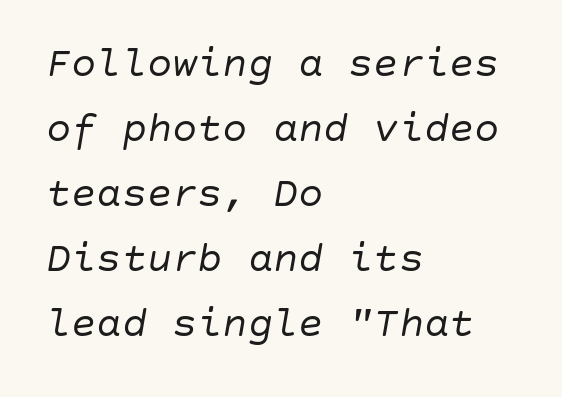
{"italic": "yes", "lean": "right", "slant_degrees": 10, "bold": "no", "weight": "regular", "width": "normal", "stroke_contrast": "low", "x_height": "large", "underline": "no", "align": "left", "line_spacing": "normal", "line_spacing_ratio": 1.55, "letter_spacing": "normal", "letter_spacing_em": 0.0, "glyph_px": 42}
